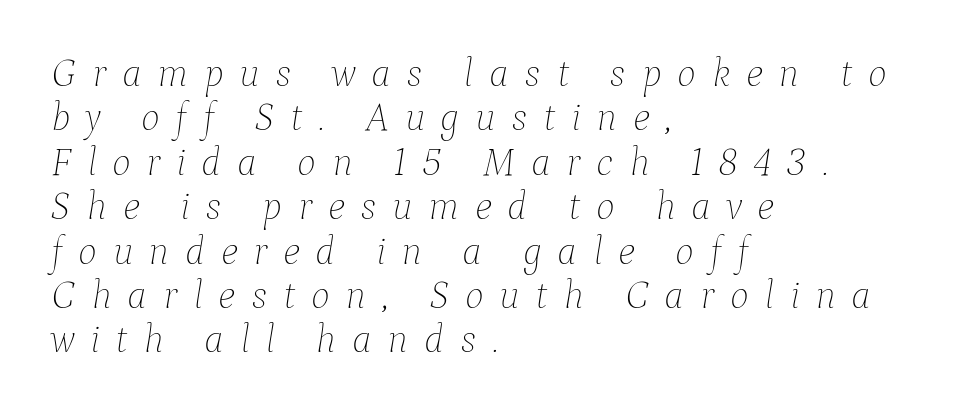
Stems here are at most as thick as an everyday book face. Each word looks stretched out because of the extra space between its letters. Quick note: underline off. Line beginnings align vertically; line endings do not. The lettering tilts uniformly, giving the passage an italic look.
